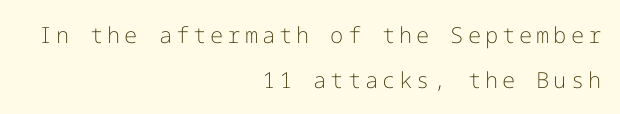
{"italic": "no", "bold": "no", "underline": "no", "align": "right", "line_spacing": "loose", "line_spacing_ratio": 2.04, "glyph_px": 22}
